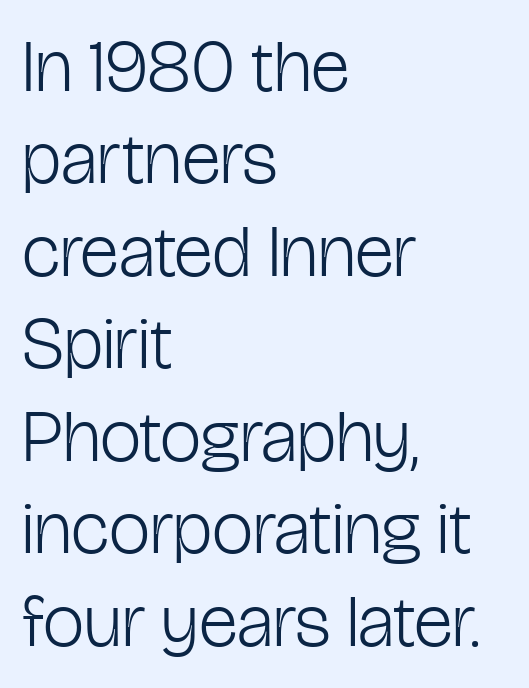
The image shows 74 px light, condensed sans-serif type, upright; set left-aligned, normal line spacing (1.25x), normal letter spacing, not underlined; low stroke contrast and a medium x-height.
